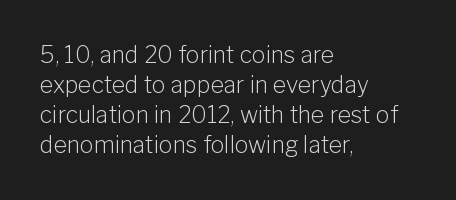
The image shows 23 px text type, upright; set left-aligned, normal line spacing (1.31x), normal letter spacing, not underlined.
